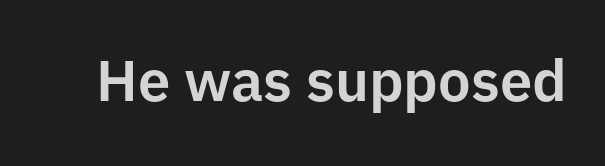
Style check: upright. There is no visible air inserted between adjacent glyphs. Regarding serifs, this sample does without them. Each letter keeps its own natural width here, so spacing adapts to shape. A bare baseline throughout the passage.
